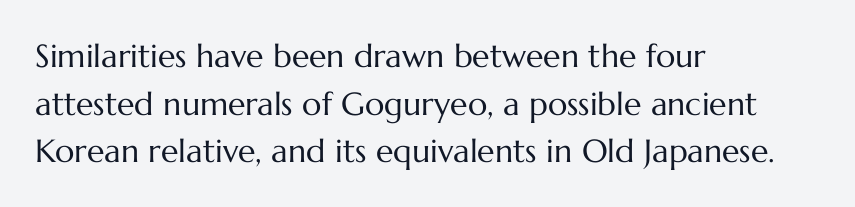
Q: Is the text bold? A: No.
Q: Is the text italic (slanted)? A: No, it is upright.
Q: Is the text underlined? A: No.
Q: How is the paragraph aligned? A: Left-aligned.
Q: Is the spacing between letters normal or unusually wide? A: Normal.
Q: Is the spacing between lines tight, normal or loose? A: Normal.
Q: Width (condensed, normal, or wide)? A: Normal.
Q: Stroke contrast? A: Medium.
Q: x-height? A: Medium.
Q: Monospaced? A: No.
